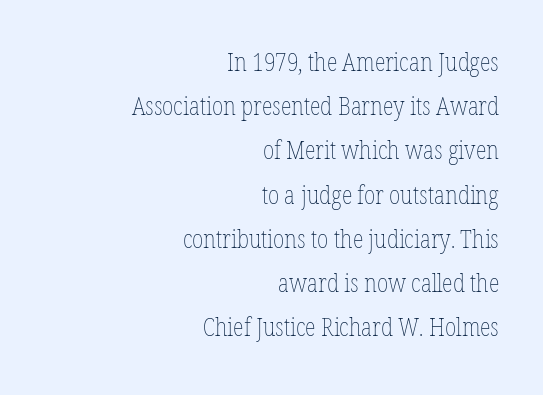
Q: Is the text bold? A: No.
Q: Is the text italic (slanted)? A: No, it is upright.
Q: Is the text underlined? A: No.
Q: How is the paragraph aligned? A: Right-aligned.
Q: Is the spacing between letters normal or unusually wide? A: Normal.
